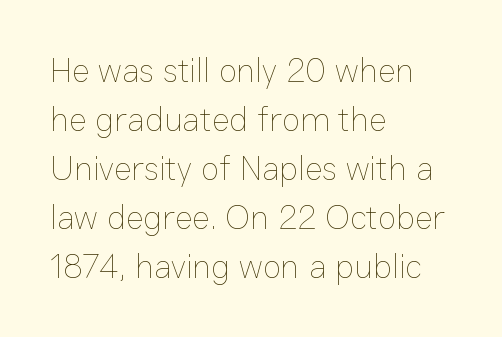
The image shows 34 px thin type, upright; set left-aligned, normal line spacing (1.44x), normal letter spacing, not underlined; low stroke contrast and a medium x-height.
